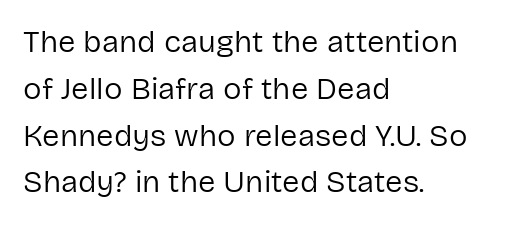
The image shows 31 px regular-weight sans-serif type, upright; set left-aligned, normal line spacing (1.51x), normal letter spacing, not underlined; low stroke contrast and a medium x-height.
